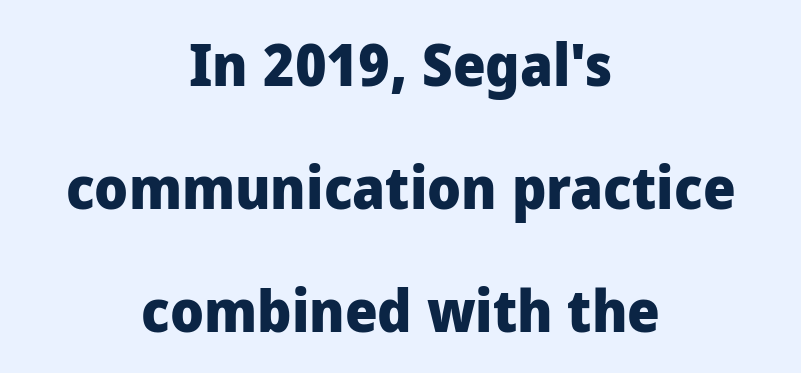
The image shows 58 px heavy sans-serif type, upright; set centered, loose line spacing (2.12x), normal letter spacing, not underlined; low stroke contrast and a medium x-height.
